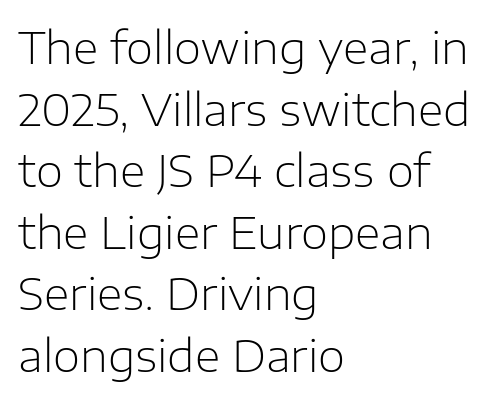
The image shows 44 px light sans-serif type, upright; set left-aligned, normal line spacing (1.4x), normal letter spacing, not underlined; low stroke contrast and a medium x-height.
